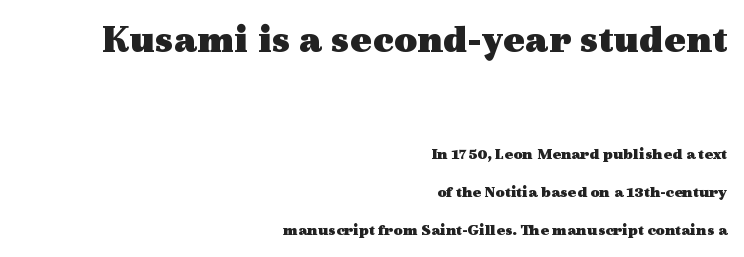
The image shows 40 px heavy, wide serif type, upright; set right-aligned, loose line spacing (2.39x), normal letter spacing, not underlined; the first (top) block is 2.5x larger; a medium x-height.
